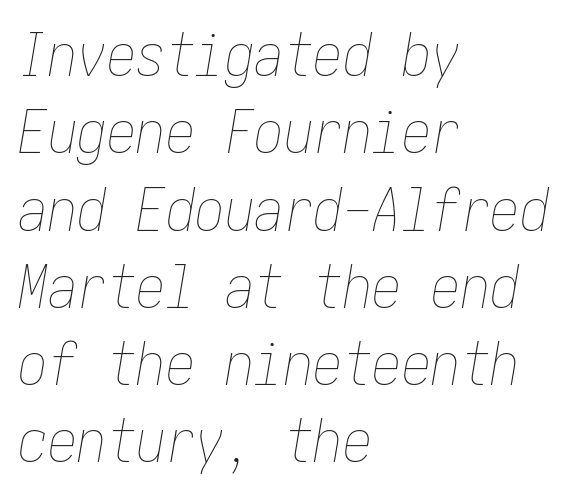
The image shows 59 px thin, condensed type, italic (leaning right); set left-aligned, normal line spacing (1.31x), normal letter spacing, not underlined; low stroke contrast and a medium x-height.
